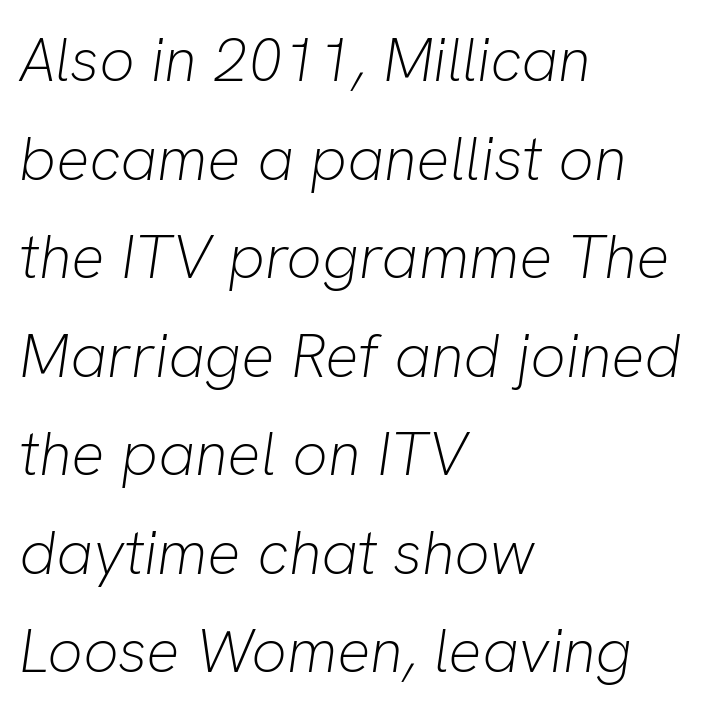
The passage shown is typed in a proportional face where columns would drift. The glyphs look as if they've been sheared to an angle. Summary of vertical rhythm: regular, with standard interline spacing. Glyph-to-glyph distance matches everyday printed text.
